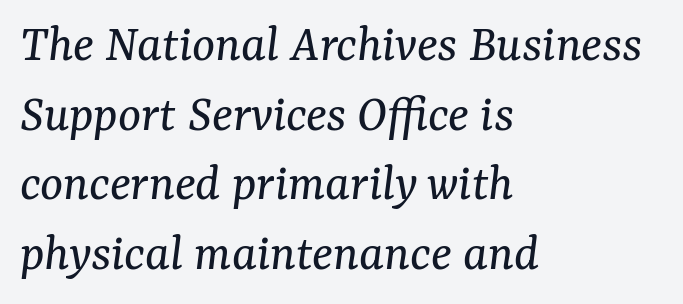
{"serif": "yes", "italic": "yes", "lean": "right", "slant_degrees": 7, "bold": "no", "weight": "regular", "width": "normal", "stroke_contrast": "medium", "x_height": "medium", "monospaced": "no", "underline": "no", "align": "left", "line_spacing": "normal", "line_spacing_ratio": 1.29, "letter_spacing": "normal", "letter_spacing_em": 0.0, "glyph_px": 54}
